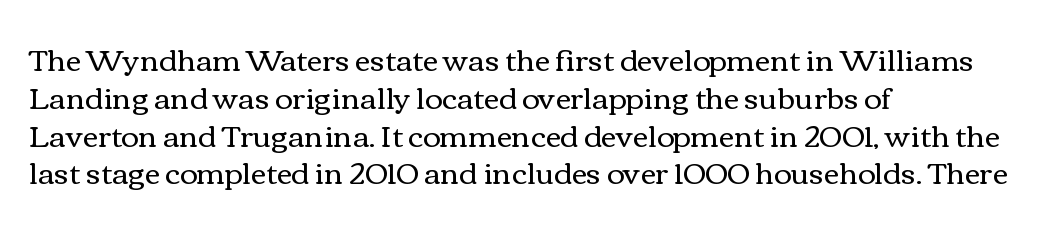
The image shows 30 px regular-weight, wide type, upright; set left-aligned, normal line spacing (1.26x), normal letter spacing, not underlined; a medium x-height.
